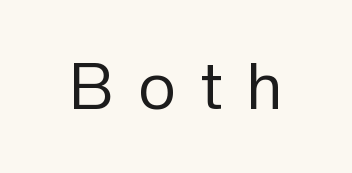
The image shows 64 px regular-weight sans-serif type, upright; set unusually wide letter spacing (+0.41 em), not underlined; low stroke contrast and a medium x-height.
